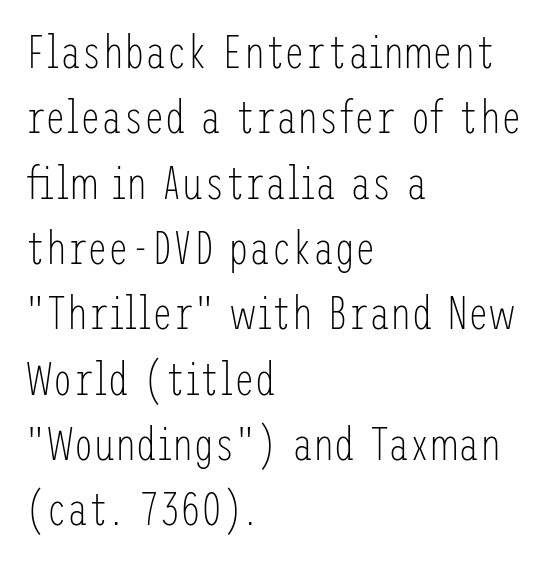
Caption: standard tracking, unaltered. Each new line begins a customary step beneath the previous one. The setting favours the left margin, as ordinary paragraphs usually do. In terms of posture, this sample is upright.
